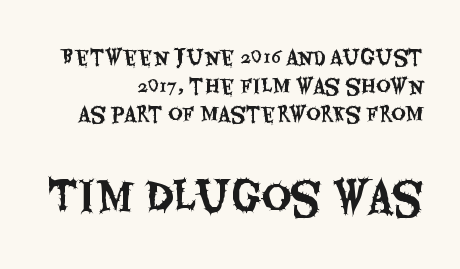
{"serif": "no", "italic": "no", "width": "condensed", "stroke_contrast": "medium", "x_height": "large", "monospaced": "no", "underline": "no", "align": "right", "line_spacing": "normal", "line_spacing_ratio": 1.43, "letter_spacing": "normal", "letter_spacing_em": 0.0, "larger_block": "second", "size_ratio": 2.05, "glyph_px": 41}
